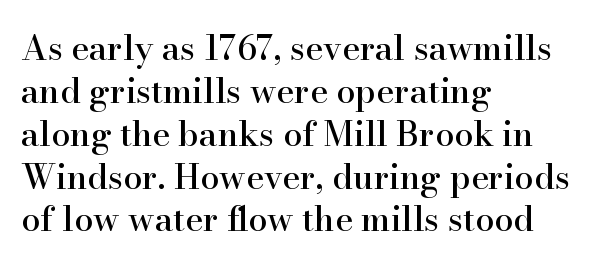
Q: Is the text italic (slanted)? A: No, it is upright.
Q: Is the typeface a serif or a sans-serif typeface? A: Serif.
Q: Is the text underlined? A: No.
Q: How is the paragraph aligned? A: Left-aligned.
Q: Is the spacing between letters normal or unusually wide? A: Normal.
Q: Is the spacing between lines tight, normal or loose? A: Normal.
Q: Width (condensed, normal, or wide)? A: Normal.
Q: Stroke contrast? A: High.
Q: x-height? A: Small.
Q: Monospaced? A: No.
